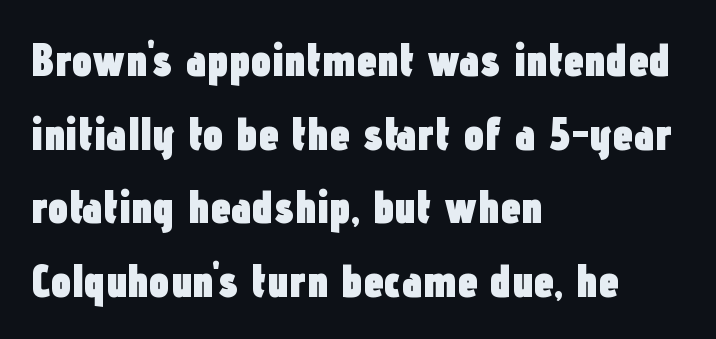
Q: Is the text bold? A: Yes.
Q: Is the text italic (slanted)? A: No, it is upright.
Q: Is the typeface a serif or a sans-serif typeface? A: Sans-serif.
Q: Is the text underlined? A: No.
Q: How is the paragraph aligned? A: Left-aligned.
Q: Is the spacing between letters normal or unusually wide? A: Normal.
Q: Is the spacing between lines tight, normal or loose? A: Normal.
Q: Width (condensed, normal, or wide)? A: Condensed.
Q: Stroke contrast? A: Low.
Q: x-height? A: Medium.
Q: Monospaced? A: No.
